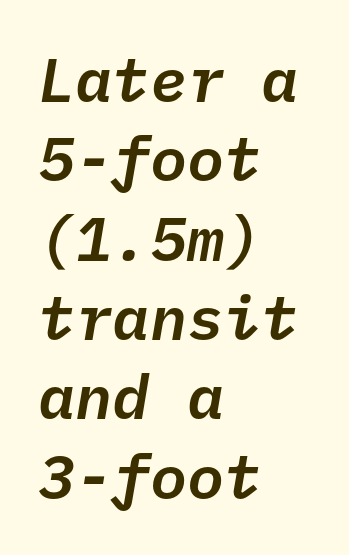
{"italic": "yes", "lean": "right", "slant_degrees": 10, "width": "normal", "stroke_contrast": "low", "x_height": "medium", "monospaced": "yes", "underline": "no", "align": "left", "line_spacing": "normal", "line_spacing_ratio": 1.28, "letter_spacing": "normal", "letter_spacing_em": 0.0, "glyph_px": 62}
